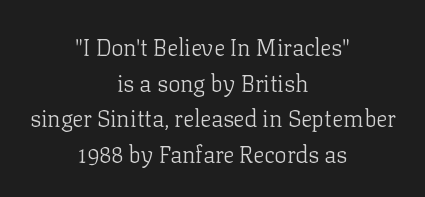
{"italic": "no", "bold": "no", "underline": "no", "align": "center", "line_spacing": "normal", "line_spacing_ratio": 1.55, "letter_spacing": "normal", "letter_spacing_em": 0.0, "glyph_px": 23}
